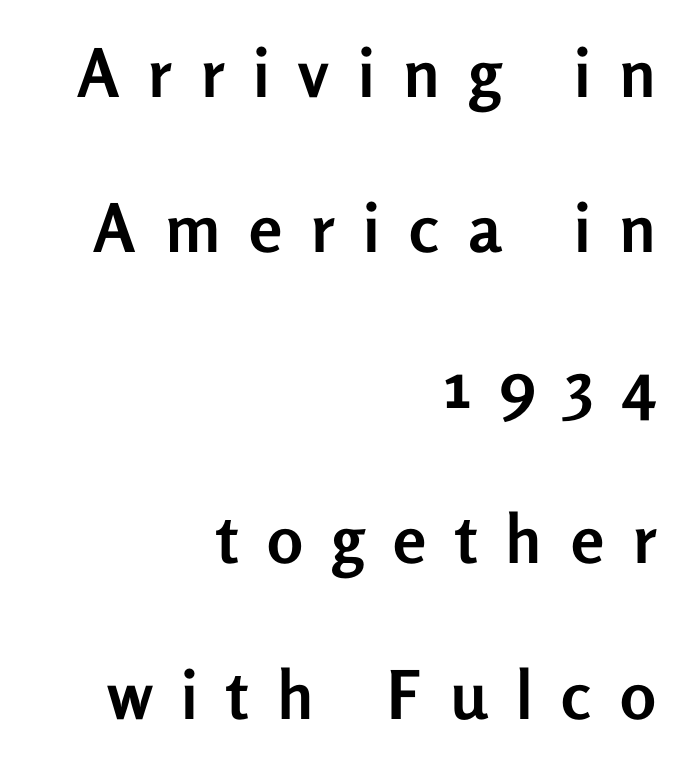
This rendering uses right alignment, leaving the left contour irregular. Vertically, the passage feels expansive, rows floating well apart. The letters stand straight up with perfectly vertical stems. Glance below the letters and you will spot only blank space. Typographically, this falls in the sans-serif category. The font is running at its bold setting.
